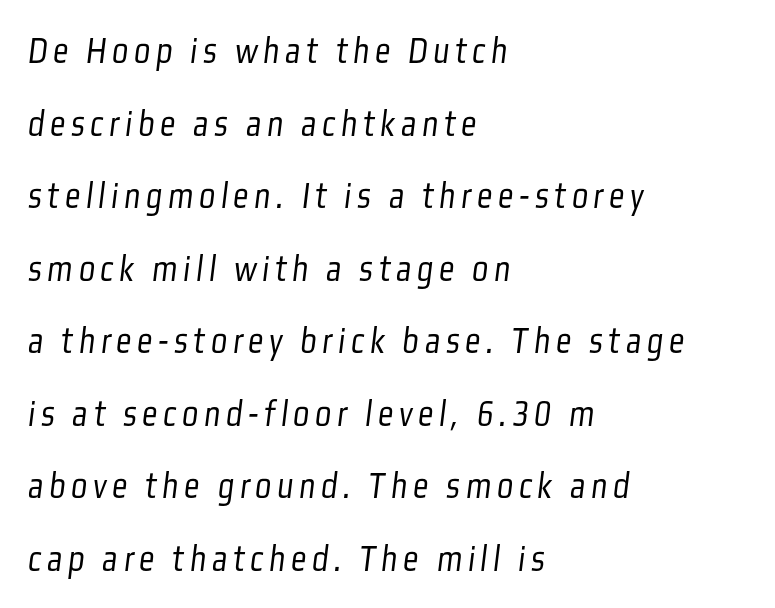
The image shows 38 px light, condensed sans-serif type; set left-aligned, loose line spacing (1.91x), not underlined; low stroke contrast and a medium x-height.
